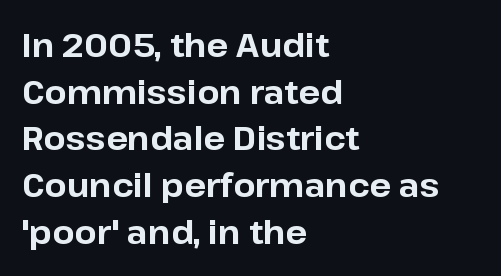
{"serif": "no", "italic": "no", "bold": "yes", "weight": "bold", "width": "normal", "stroke_contrast": "low", "x_height": "medium", "monospaced": "no", "underline": "no", "align": "left", "line_spacing": "normal", "line_spacing_ratio": 1.46, "letter_spacing": "normal", "letter_spacing_em": 0.0, "glyph_px": 32}
